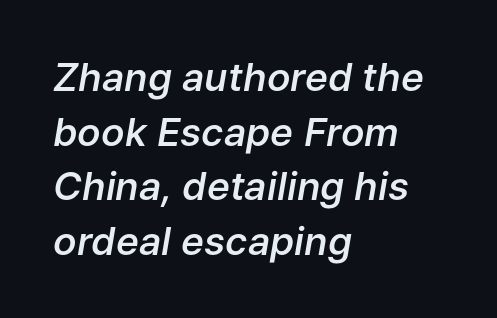
The image shows 39 px semibold type, italic (leaning right); set left-aligned, normal line spacing (1.4x), normal letter spacing, not underlined; low stroke contrast and a medium x-height.
